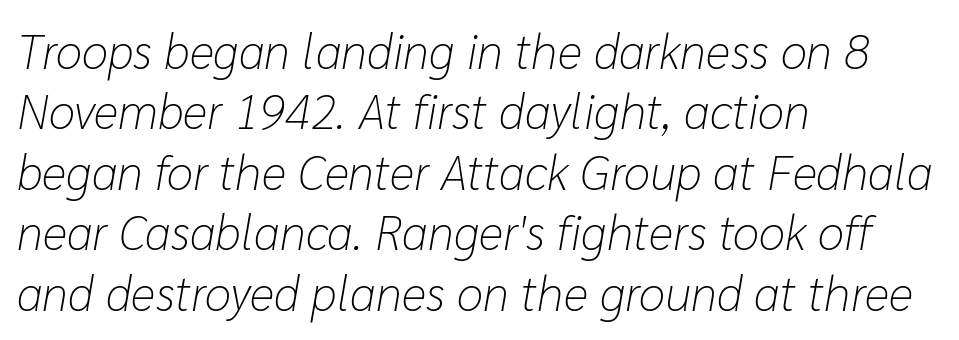
{"italic": "yes", "lean": "right", "slant_degrees": 10, "bold": "no", "weight": "light", "width": "normal", "stroke_contrast": "low", "x_height": "medium", "monospaced": "no", "underline": "no", "align": "left", "line_spacing": "normal", "line_spacing_ratio": 1.26, "letter_spacing": "normal", "letter_spacing_em": 0.0, "glyph_px": 48}
